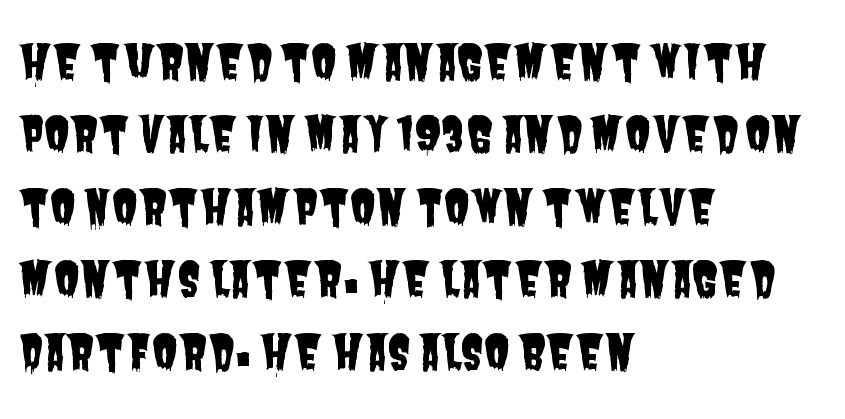
Left-aligned paragraph, ragged on the right. Spacing between characters is what you'd get straight out of the box. In terms of leading, this rendering sits right in the middle. No word sits above an underline.
